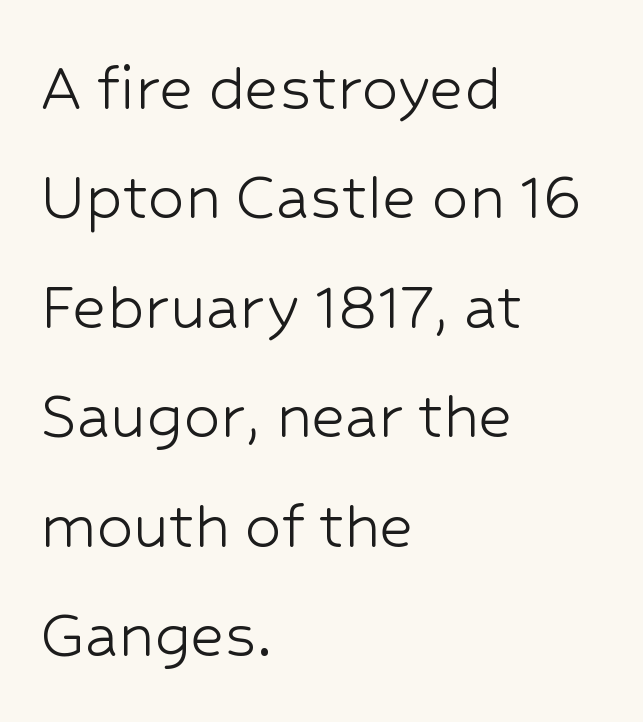
The letters advance in unequal steps, a hallmark of proportional type. This reads as an unemphasized weight, regular at the heaviest. The designer left line spacing at the default. The lettering holds an erect, upright posture throughout. Underlining? Definitely not there. The setting favours the left margin, as ordinary paragraphs usually do.
